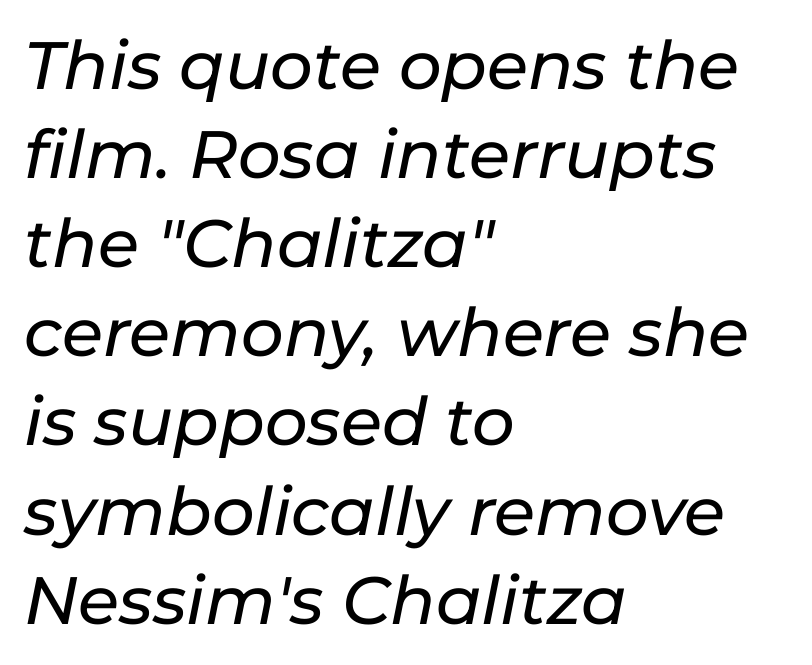
Q: Is the text italic (slanted)? A: Yes, it leans right by about 11 degrees.
Q: Is the text underlined? A: No.
Q: How is the paragraph aligned? A: Left-aligned.
Q: Is the spacing between letters normal or unusually wide? A: Normal.
Q: Is the spacing between lines tight, normal or loose? A: Normal.
Q: Width (condensed, normal, or wide)? A: Normal.
Q: Stroke contrast? A: Low.
Q: x-height? A: Medium.
Q: Monospaced? A: No.
